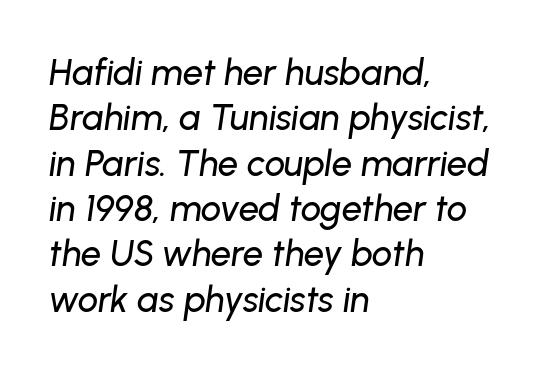
Caption: multi-line text, flush left, ragged right. Rule under the text: the space is simply empty. Think of a printed novel: that variable character pitch is what you see here. The face used here is rendered with its standard letterfit.
